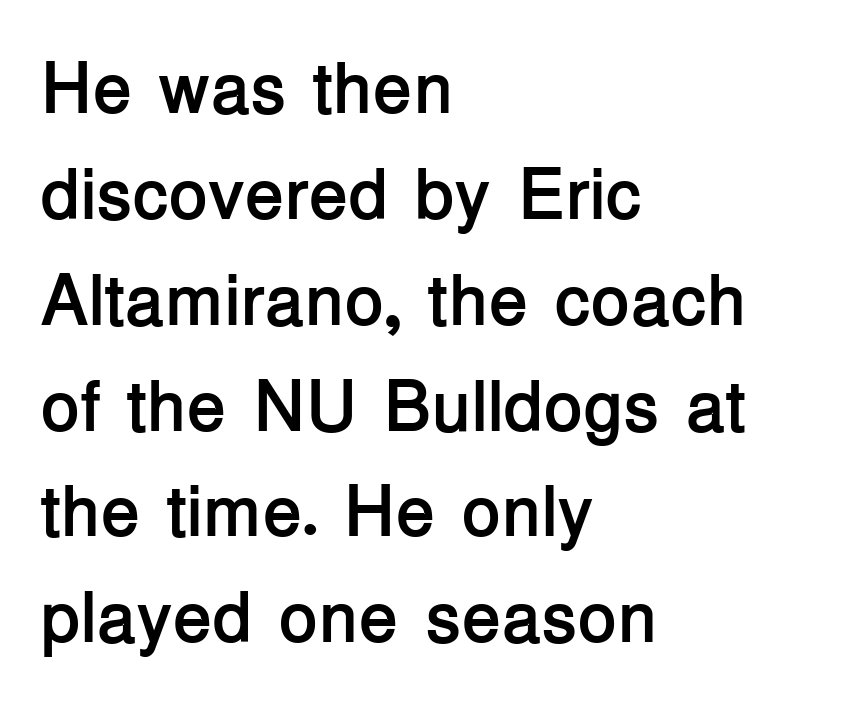
{"serif": "no", "italic": "no", "bold": "yes", "weight": "semibold", "width": "normal", "stroke_contrast": "low", "x_height": "medium", "monospaced": "no", "underline": "no", "align": "left", "line_spacing": "normal", "line_spacing_ratio": 1.47, "letter_spacing": "normal", "letter_spacing_em": 0.0, "glyph_px": 72}
